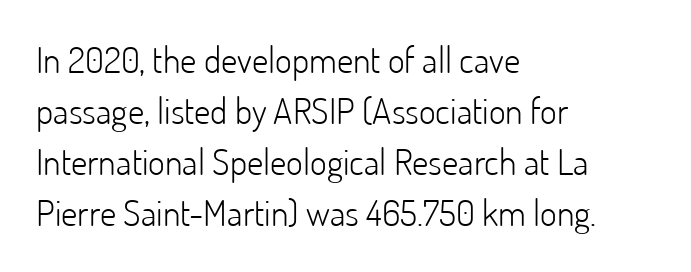
The image shows 36 px light sans-serif type, upright; set left-aligned, normal line spacing (1.42x), normal letter spacing, not underlined; low stroke contrast and a small x-height.
